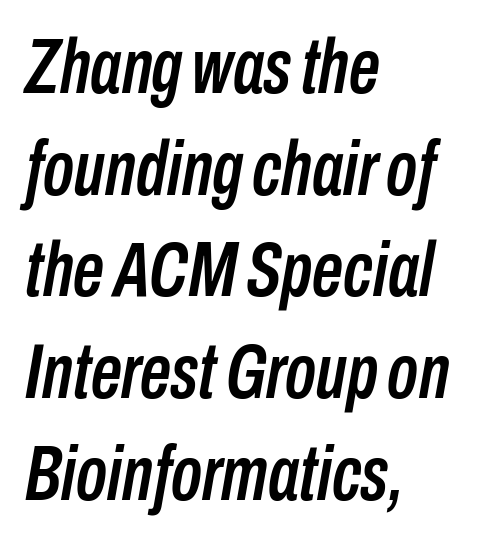
The image shows 77 px condensed type, italic (leaning right); set left-aligned, normal line spacing (1.32x), normal letter spacing, not underlined; low stroke contrast and a medium x-height.
